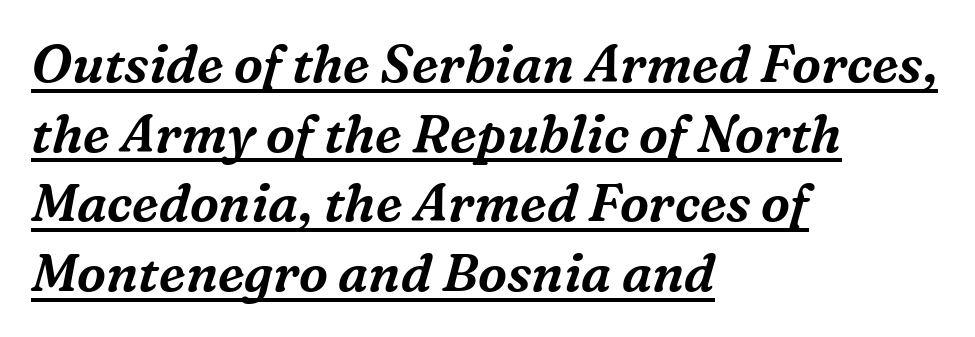
The image shows 52 px serif type, italic (leaning right); set left-aligned, normal line spacing (1.34x), normal letter spacing, underlined; medium stroke contrast and a medium x-height.
